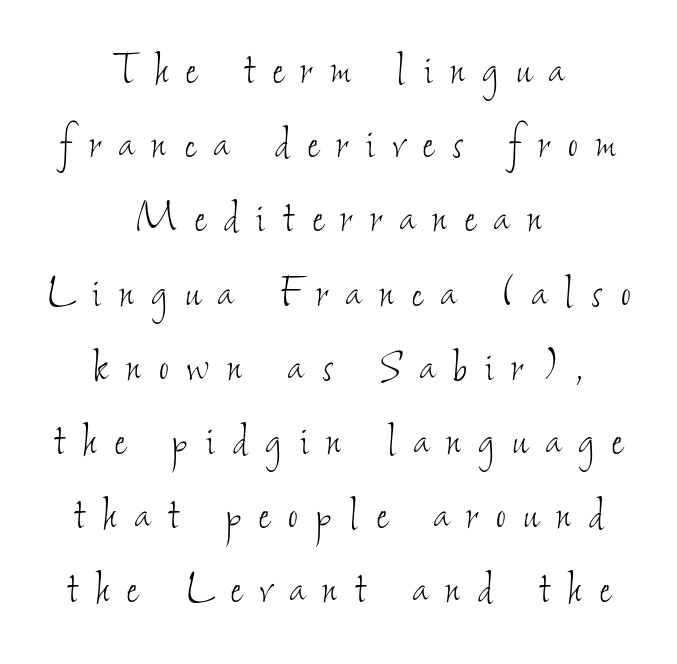
Tracking value appears strongly positive — letters spread wide. Both edges are ragged and mirror each other, which tells us the setting is centered. Stem width sits at or under what a default text font uses. The words here are not underlined. The passage shown is typed in a proportional face where columns would drift. Does the leading feel generous? No, just average.
